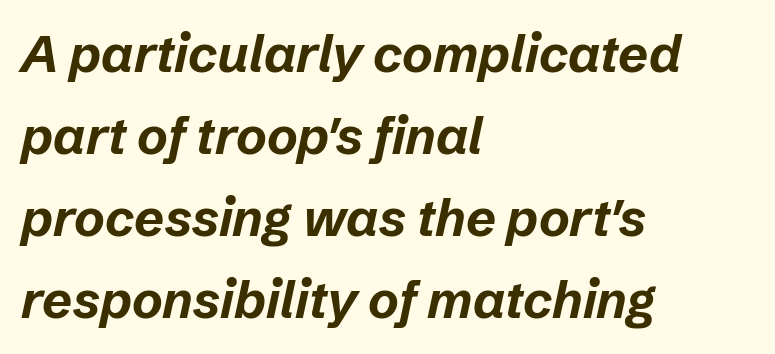
The passage shown is typed in a proportional face where columns would drift. Does the weight exceed regular? Yes, all the way to bold. The designer left line spacing at the default. The gaps between neighbouring characters are ordinary and unremarkable. Italic: yes, the glyphs are oblique.
